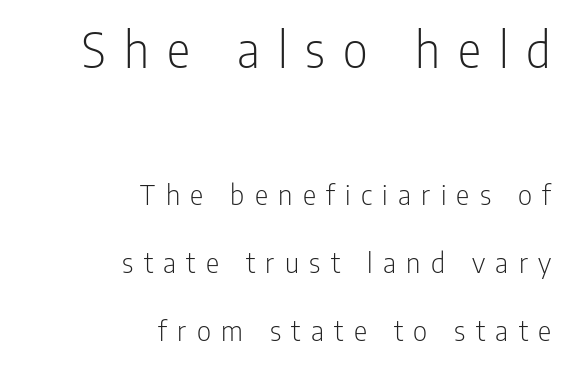
Larger block? The one above; the one below is distinctly smaller. Descenders hang freely into open space. A great deal of white space separates one row of letters from the next. Here the glyphs are tracked loosely, breaking word shapes into spaced letters. The font family rendered here belongs to the sans-serif group.
